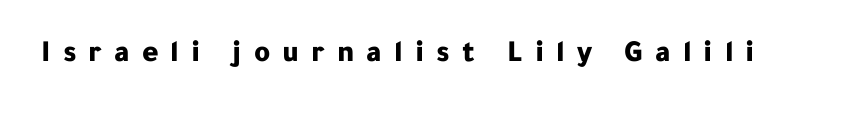
{"serif": "no", "italic": "no", "bold": "yes", "weight": "bold", "width": "normal", "stroke_contrast": "low", "x_height": "medium", "monospaced": "no", "underline": "no", "letter_spacing": "wide", "letter_spacing_em": 0.39, "glyph_px": 31}
